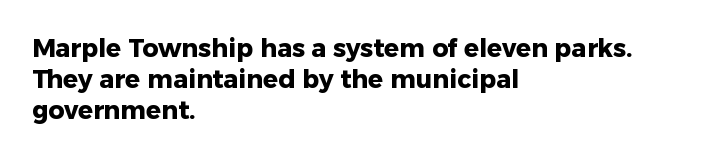
Caption: standard tracking, unaltered. Weight: bold. Line beginnings align vertically; line endings do not. The type sits square on the baseline with zero lean.
